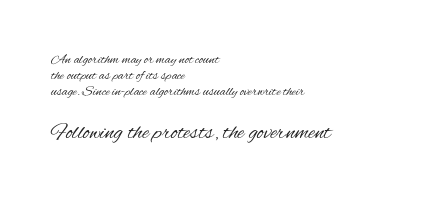
The image shows 23 px text type; set left-aligned, line spacing 1.16x, normal letter spacing, not underlined; the second (bottom) block is 1.64x larger.
